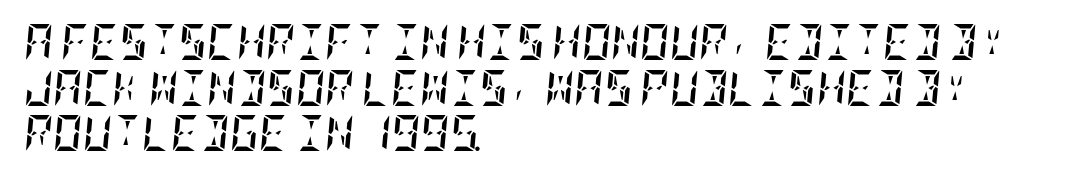
Emphasis by weight is at full strength: bold. Look at the tracking — it's just the regular setting, nothing added. This rendering features lettering with no underline. Notice how descenders clear the ascenders below comfortably — that's standard leading.
